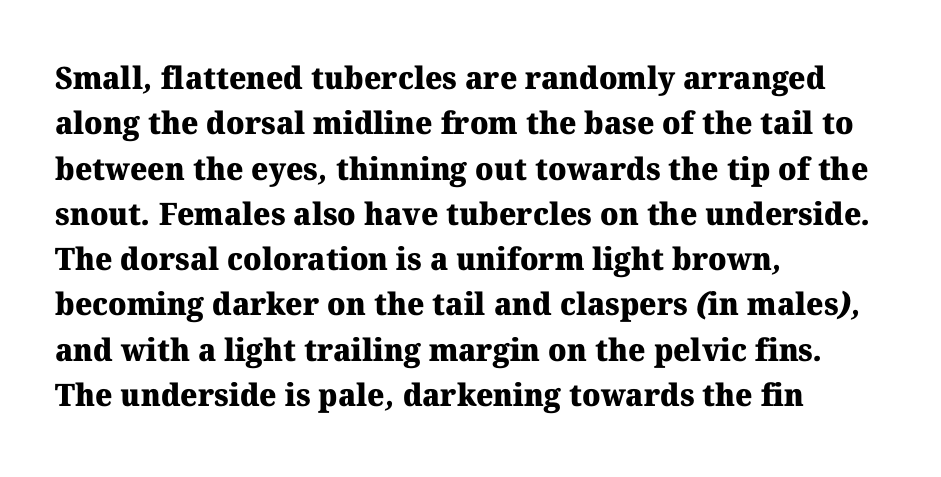
Q: Is the text bold? A: Yes.
Q: Is the typeface a serif or a sans-serif typeface? A: Serif.
Q: Is the text underlined? A: No.
Q: How is the paragraph aligned? A: Left-aligned.
Q: Is the spacing between letters normal or unusually wide? A: Normal.
Q: Is the spacing between lines tight, normal or loose? A: Normal.
Q: Width (condensed, normal, or wide)? A: Normal.
Q: Stroke contrast? A: Medium.
Q: x-height? A: Medium.
Q: Monospaced? A: No.
